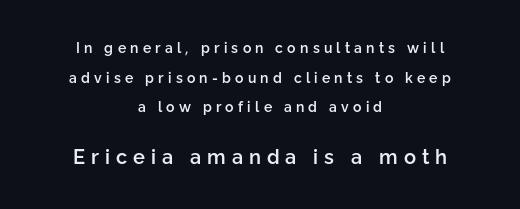
{"italic": "no", "bold": "semi", "underline": "no", "align": "center", "line_spacing": "loose", "line_spacing_ratio": 2.11, "letter_spacing": "wide", "letter_spacing_em": 0.3, "larger_block": "second", "size_ratio": 1.43, "glyph_px": 20}
